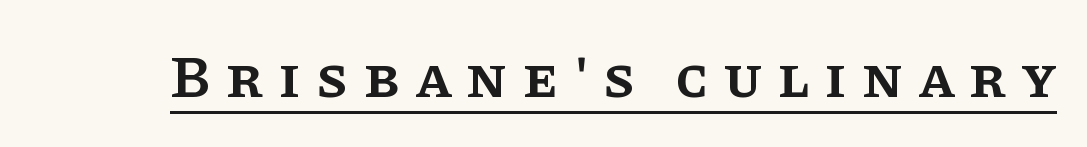
Q: Is the text bold? A: Semi-bold.
Q: Is the text italic (slanted)? A: No, it is upright.
Q: Is the typeface a serif or a sans-serif typeface? A: Serif.
Q: Is the text underlined? A: Yes.
Q: Is the spacing between letters normal or unusually wide? A: Unusually wide.
Q: Width (condensed, normal, or wide)? A: Normal.
Q: Stroke contrast? A: Low.
Q: x-height? A: Large.
Q: Monospaced? A: No.
